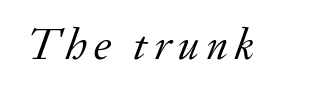
Q: Is the text bold? A: No.
Q: Is the text italic (slanted)? A: Yes, it leans right by about 20 degrees.
Q: Is the typeface a serif or a sans-serif typeface? A: Serif.
Q: Is the text underlined? A: No.
Q: Width (condensed, normal, or wide)? A: Normal.
Q: Stroke contrast? A: Low.
Q: x-height? A: Small.
Q: Monospaced? A: No.
